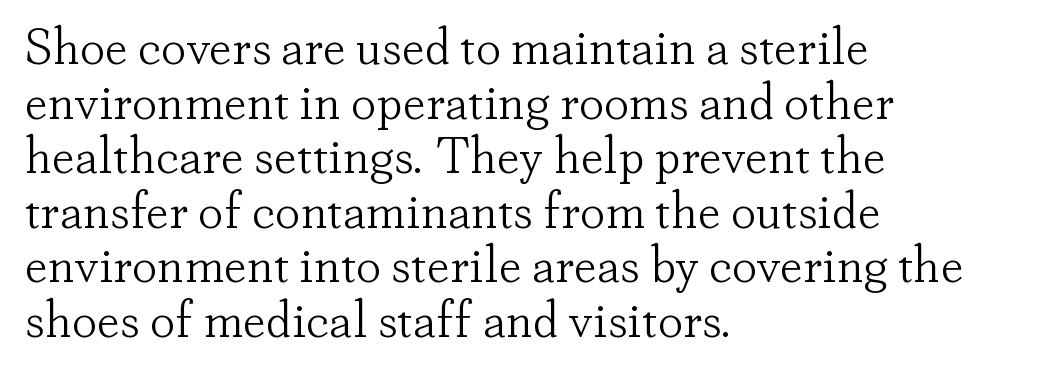
The image shows 51 px light serif type, upright; set left-aligned, tight line spacing (1.07x), normal letter spacing, not underlined; low stroke contrast and a small x-height.
